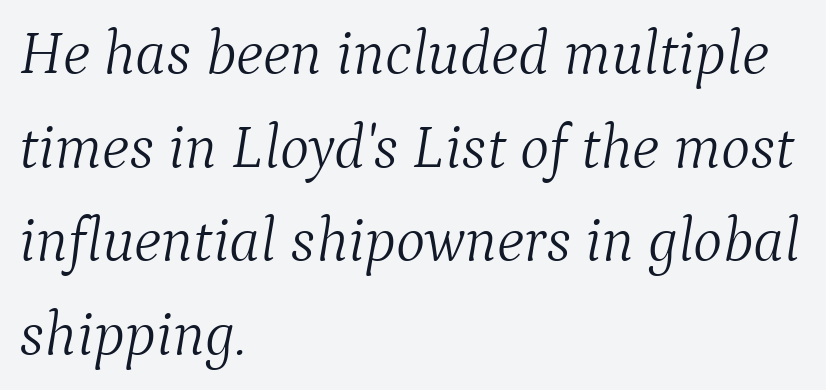
Whoever set this chose a conventional vertical rhythm. Weight: in the light-to-regular range. Varying glyph widths throughout — classic text-font behaviour. Notice how the stems are inclined rather than vertical — that's the hallmark of italics. A student would call this left alignment; a typographer would say flush left, rag right.
